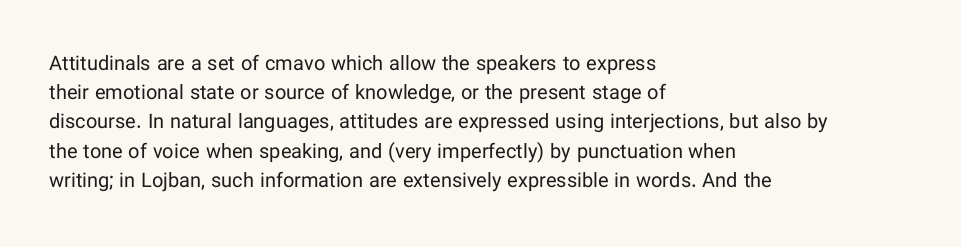
A normal amount of white space separates one row of letters from the next. The foot of each line stays bare and open. The ragged edge is on the right, which tells us the setting is flush left. This sample uses an upright cut, with every glyph sitting square on the baseline. No chunkiness to these letters — they're not bold. Does extra space separate the letters? No, they use regular spacing.
